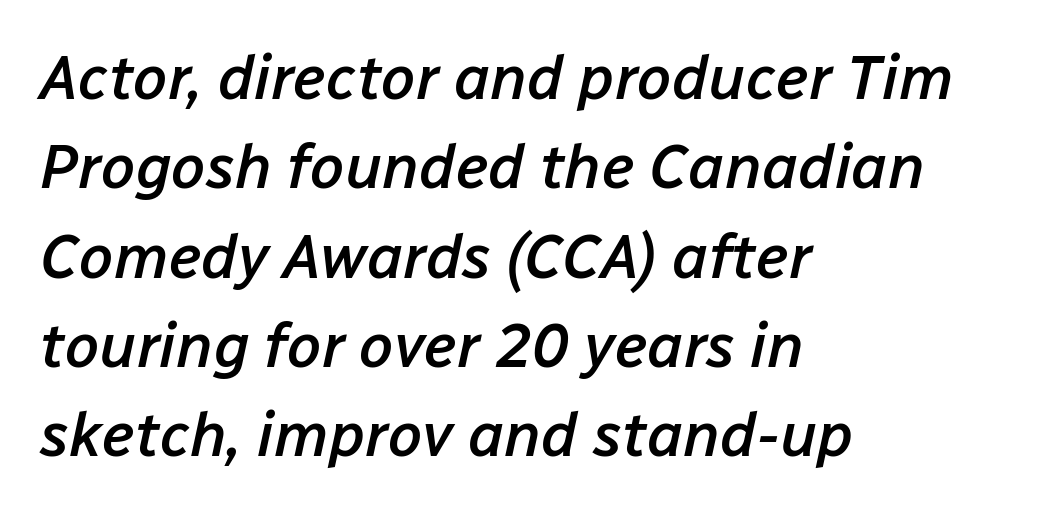
The image shows 62 px semibold type, italic (leaning right); set left-aligned, normal line spacing (1.44x), normal letter spacing, not underlined; low stroke contrast and a medium x-height.
